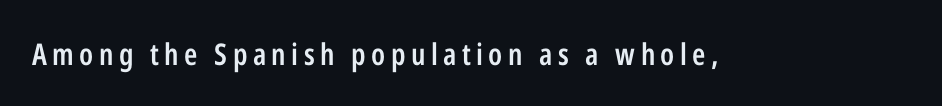
The image shows 30 px semibold, condensed sans-serif type, upright; set not underlined; low stroke contrast and a medium x-height.
